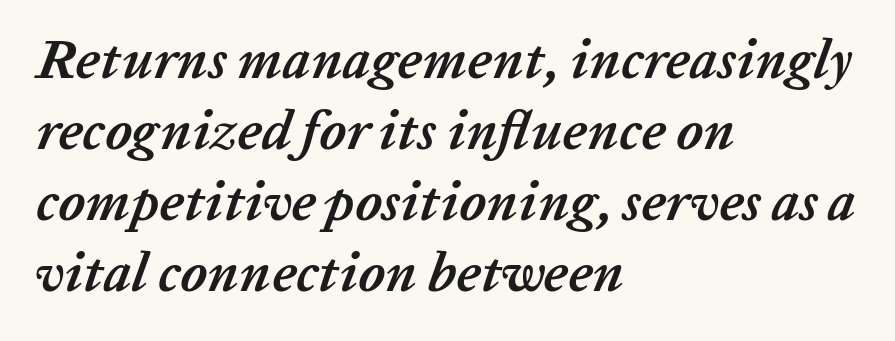
Q: Is the text bold? A: Yes.
Q: Is the text italic (slanted)? A: Yes, it leans right by about 20 degrees.
Q: Is the text underlined? A: No.
Q: How is the paragraph aligned? A: Left-aligned.
Q: Is the spacing between letters normal or unusually wide? A: Normal.
Q: Is the spacing between lines tight, normal or loose? A: Normal.
Q: Width (condensed, normal, or wide)? A: Normal.
Q: Stroke contrast? A: Low.
Q: x-height? A: Medium.
Q: Monospaced? A: No.
